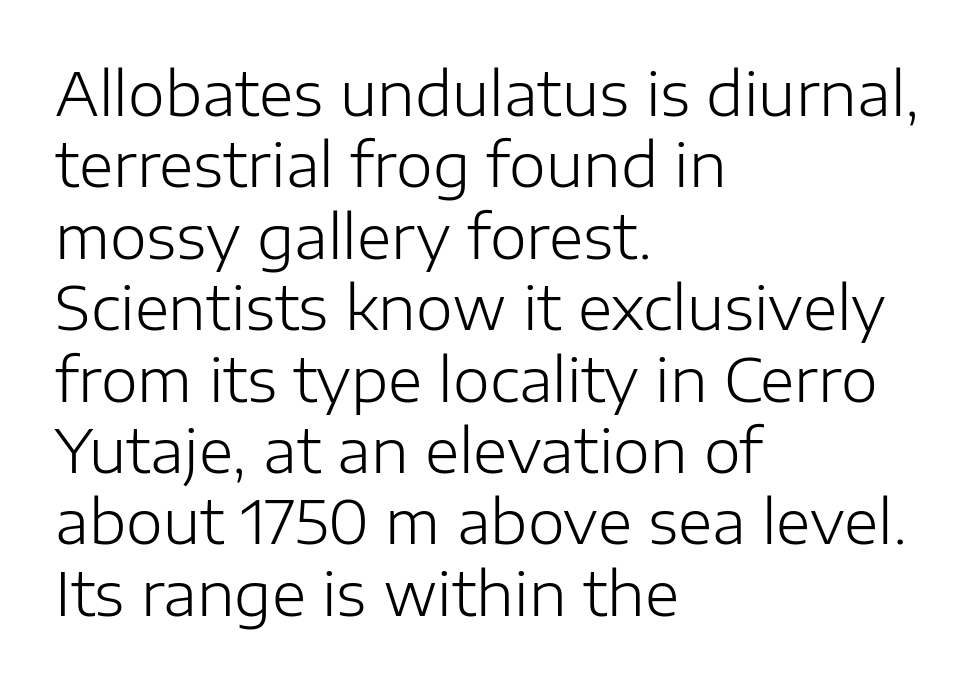
Q: Is the text bold? A: No.
Q: Is the text italic (slanted)? A: No, it is upright.
Q: Is the typeface a serif or a sans-serif typeface? A: Sans-serif.
Q: Is the text underlined? A: No.
Q: How is the paragraph aligned? A: Left-aligned.
Q: Is the spacing between letters normal or unusually wide? A: Normal.
Q: Width (condensed, normal, or wide)? A: Normal.
Q: Stroke contrast? A: Low.
Q: x-height? A: Medium.
Q: Monospaced? A: No.
